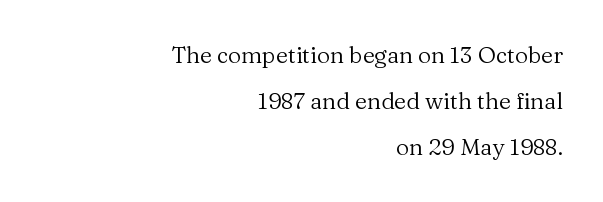
The image shows 23 px text type, upright; set right-aligned, loose line spacing (2.01x), normal letter spacing, not underlined.
